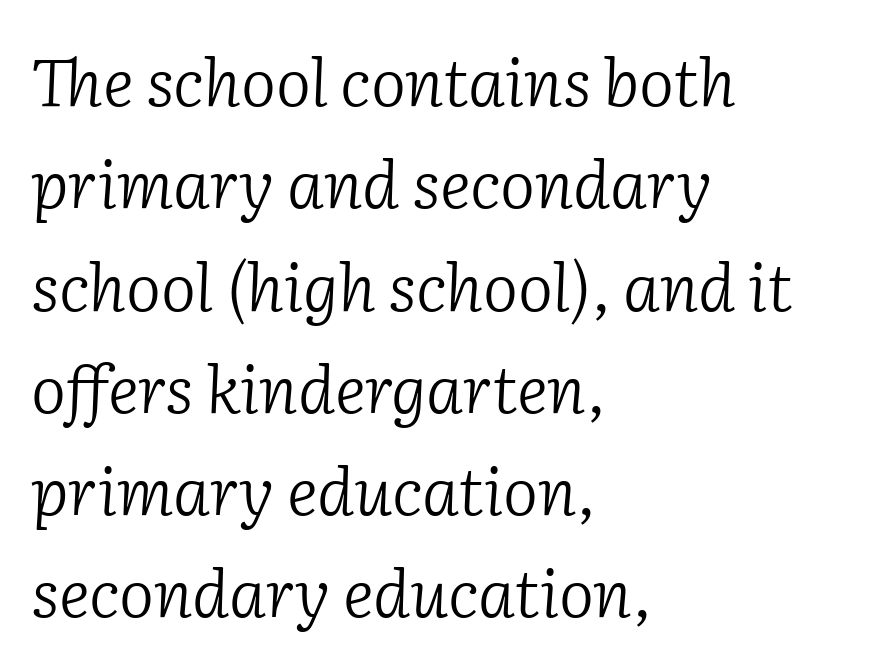
{"serif": "yes", "italic": "yes", "lean": "right", "slant_degrees": 2, "bold": "no", "weight": "light", "width": "normal", "stroke_contrast": "low", "x_height": "medium", "monospaced": "no", "underline": "no", "align": "left", "line_spacing": "normal", "line_spacing_ratio": 1.55, "letter_spacing": "normal", "letter_spacing_em": 0.0, "glyph_px": 66}
